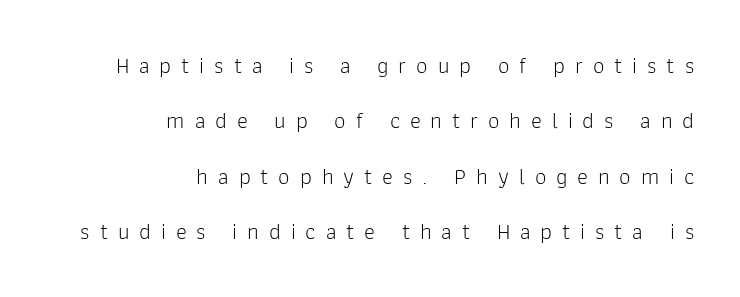
Has an underline been added? It has not. When letters stand straight like this, we call the style roman or upright. Between one letter and the next there's a generous, obvious gap. The text block is weighted toward the right margin, trailing off unevenly leftward. Notice the wide empty band between every row — that's loose leading. Unbolded letterforms with no extra heft.
